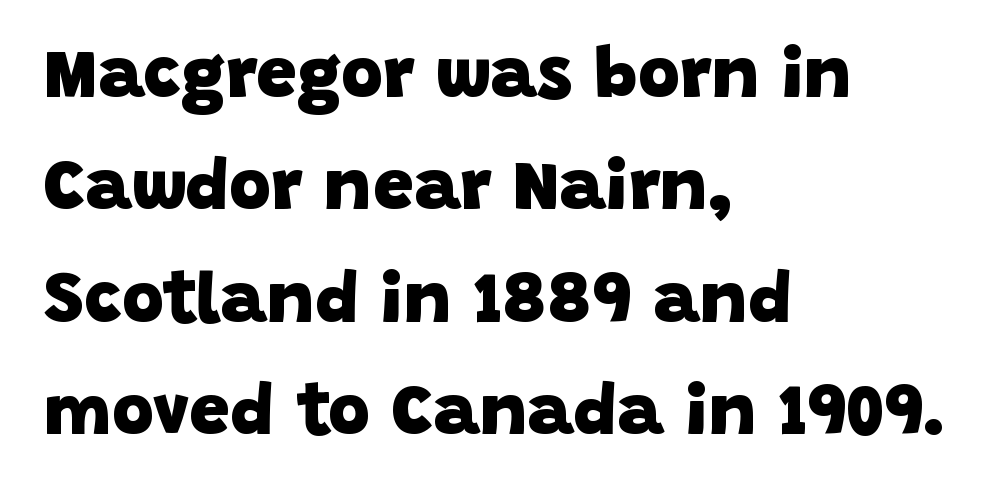
The image shows 72 px heavy sans-serif type; set left-aligned, normal line spacing (1.56x), normal letter spacing, not underlined; low stroke contrast and a large x-height.
